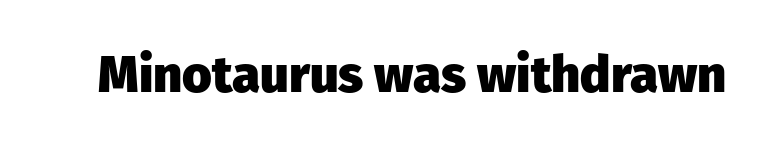
Q: Is the text bold? A: Yes.
Q: Is the text italic (slanted)? A: No, it is upright.
Q: Is the typeface a serif or a sans-serif typeface? A: Sans-serif.
Q: Is the text underlined? A: No.
Q: Is the spacing between letters normal or unusually wide? A: Normal.
Q: Width (condensed, normal, or wide)? A: Normal.
Q: Stroke contrast? A: Low.
Q: x-height? A: Medium.
Q: Monospaced? A: No.
